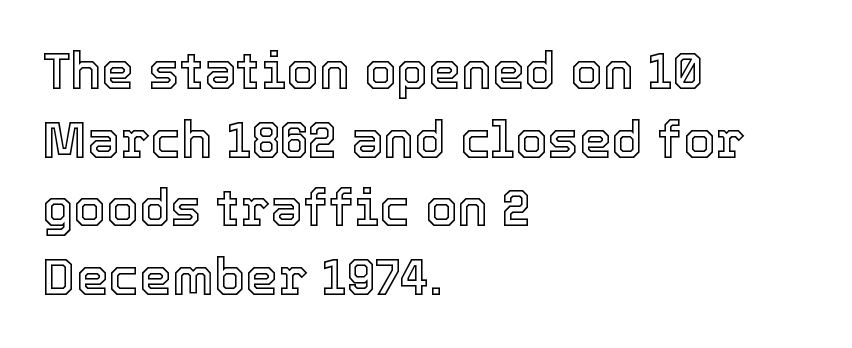
Q: Is the text italic (slanted)? A: No, it is upright.
Q: Is the text underlined? A: No.
Q: How is the paragraph aligned? A: Left-aligned.
Q: Is the spacing between letters normal or unusually wide? A: Normal.
Q: Is the spacing between lines tight, normal or loose? A: Normal.
Q: Width (condensed, normal, or wide)? A: Normal.
Q: x-height? A: Medium.
Q: Monospaced? A: No.
